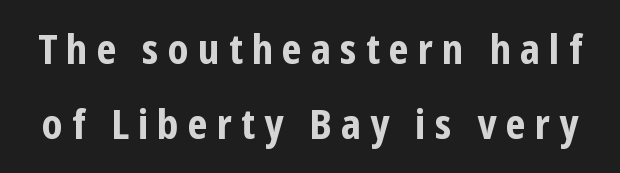
{"serif": "no", "italic": "no", "bold": "yes", "weight": "bold", "width": "condensed", "stroke_contrast": "low", "x_height": "medium", "monospaced": "no", "underline": "no", "line_spacing_ratio": 1.83, "letter_spacing": "wide", "letter_spacing_em": 0.22, "glyph_px": 41}
